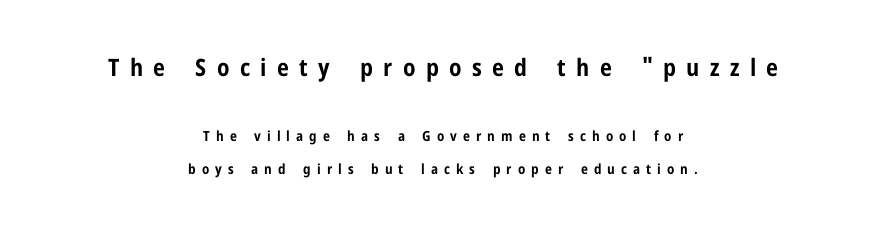
Whoever set this chose breathing room over compactness in the vertical rhythm. Tracking value appears strongly positive — letters spread wide. Bare-footed words on every line. Visually the block forms a symmetrical silhouette, jagged on both flanks. The font's upright variant was chosen for this text.
